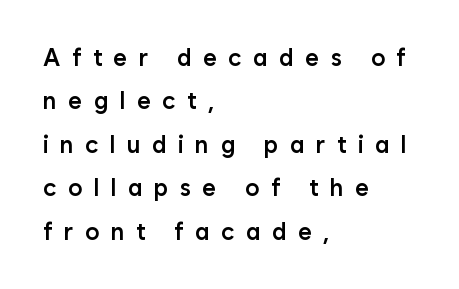
The image shows 24 px text type, upright; set left-aligned, line spacing 1.81x, unusually wide letter spacing (+0.47 em), not underlined.
